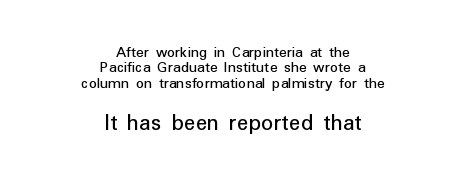
The image shows 24 px text type, upright; set centered, tight line spacing (0.96x), normal letter spacing, not underlined; the second (bottom) block is 1.5x larger.
